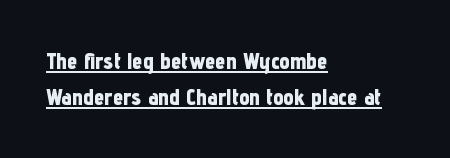
Q: Is the text bold? A: Yes.
Q: Is the text italic (slanted)? A: No, it is upright.
Q: Is the text underlined? A: Yes.
Q: How is the paragraph aligned? A: Left-aligned.
Q: Is the spacing between letters normal or unusually wide? A: Normal.
Q: Is the spacing between lines tight, normal or loose? A: Normal.
